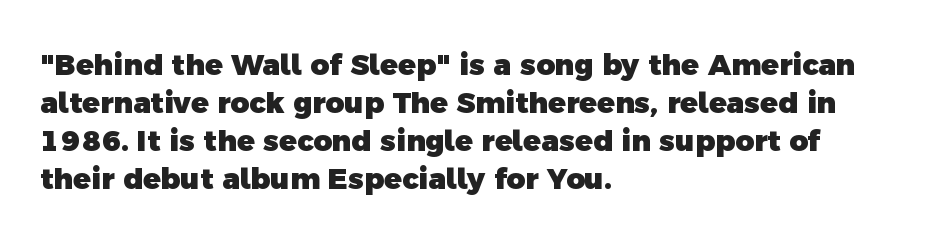
The image shows 29 px heavy sans-serif type; set left-aligned, normal line spacing (1.31x), normal letter spacing, not underlined; a medium x-height.
